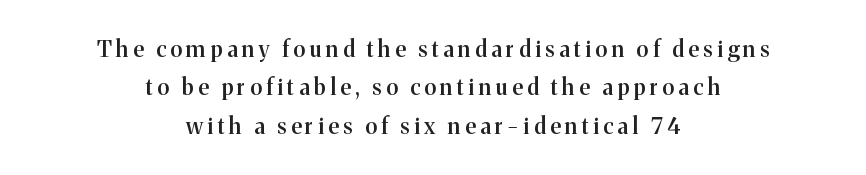
The typesetter chose a symmetrical, centered arrangement here. If you drew a line through each stem, it would be perfectly vertical. Letter spacing: wide. Clear beneath every line of the passage.
